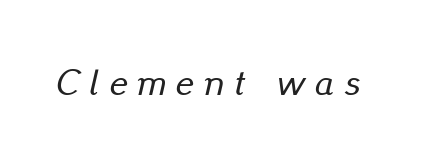
This sample uses expanded letter spacing, leaving extra air between glyphs. The axis of the letterforms is tilted away from vertical. Unmarked baselines from the first word to the last. Each letter keeps its own natural width here, so spacing adapts to shape.
